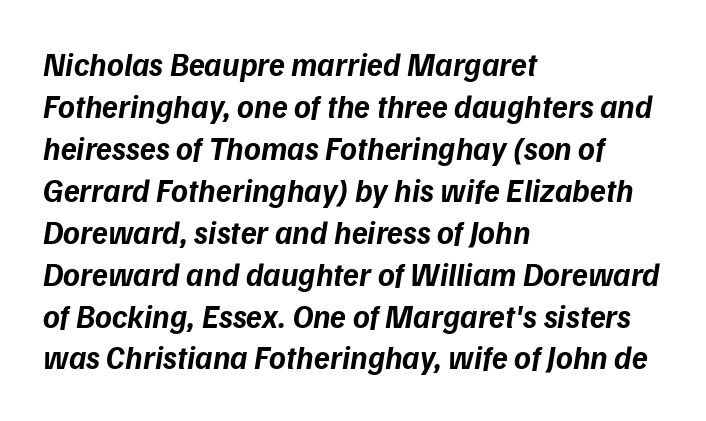
Q: Is the text bold? A: Yes.
Q: Is the typeface a serif or a sans-serif typeface? A: Sans-serif.
Q: Is the text underlined? A: No.
Q: How is the paragraph aligned? A: Left-aligned.
Q: Is the spacing between letters normal or unusually wide? A: Normal.
Q: Is the spacing between lines tight, normal or loose? A: Normal.
Q: Width (condensed, normal, or wide)? A: Normal.
Q: Stroke contrast? A: Low.
Q: x-height? A: Medium.
Q: Monospaced? A: No.
